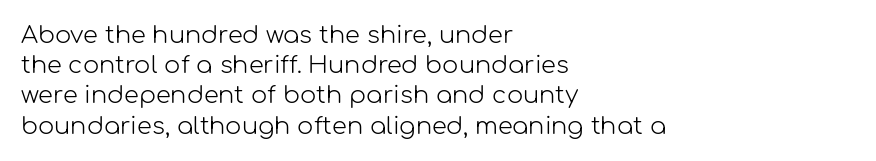
{"italic": "no", "bold": "no", "underline": "no", "align": "left", "line_spacing": "normal", "line_spacing_ratio": 1.26, "letter_spacing": "normal", "letter_spacing_em": 0.0, "glyph_px": 24}
